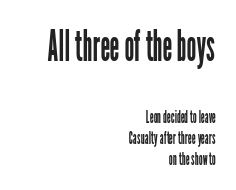
Q: Is the text bold? A: No.
Q: Is the text italic (slanted)? A: No, it is upright.
Q: Is the typeface a serif or a sans-serif typeface? A: Sans-serif.
Q: Is the text underlined? A: No.
Q: How is the paragraph aligned? A: Right-aligned.
Q: Is the spacing between letters normal or unusually wide? A: Normal.
Q: Which block of text is set in a larger size, the first (top) or the second (bottom)? A: The first (top) one.
Q: Width (condensed, normal, or wide)? A: Condensed.
Q: Stroke contrast? A: Low.
Q: x-height? A: Medium.
Q: Monospaced? A: No.
